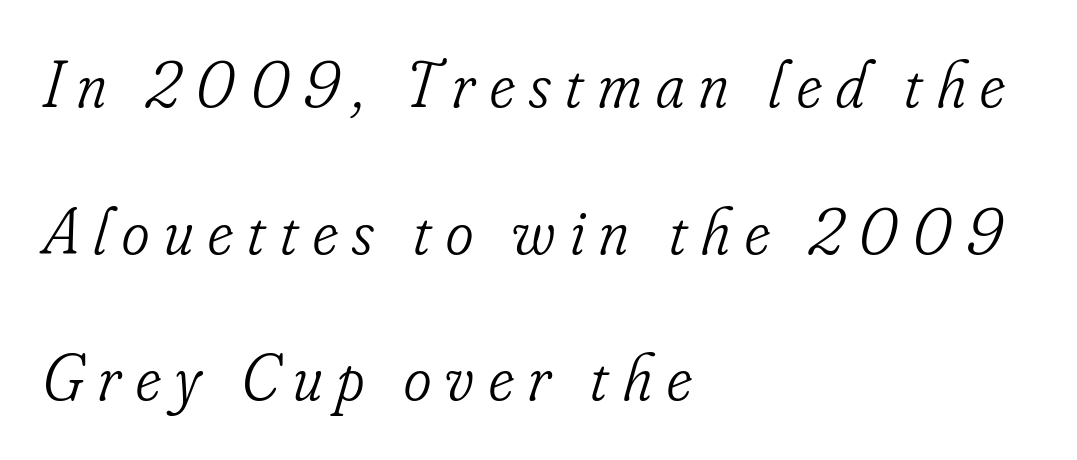
{"serif": "yes", "italic": "yes", "lean": "right", "slant_degrees": 16, "bold": "no", "weight": "light", "width": "condensed", "stroke_contrast": "low", "x_height": "small", "monospaced": "no", "underline": "no", "align": "left", "line_spacing": "loose", "line_spacing_ratio": 2.22, "letter_spacing": "wide", "letter_spacing_em": 0.22, "glyph_px": 66}
